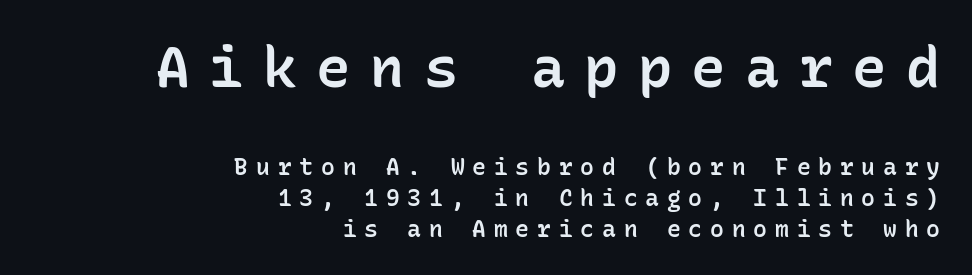
Q: Is the text bold? A: Semi-bold.
Q: Is the text italic (slanted)? A: No, it is upright.
Q: Is the typeface a serif or a sans-serif typeface? A: Sans-serif.
Q: Is the text underlined? A: No.
Q: How is the paragraph aligned? A: Right-aligned.
Q: Is the spacing between letters normal or unusually wide? A: Unusually wide.
Q: Is the spacing between lines tight, normal or loose? A: Normal.
Q: Which block of text is set in a larger size, the first (top) or the second (bottom)? A: The first (top) one.
Q: Width (condensed, normal, or wide)? A: Normal.
Q: Stroke contrast? A: Low.
Q: x-height? A: Medium.
Q: Monospaced? A: Yes.
